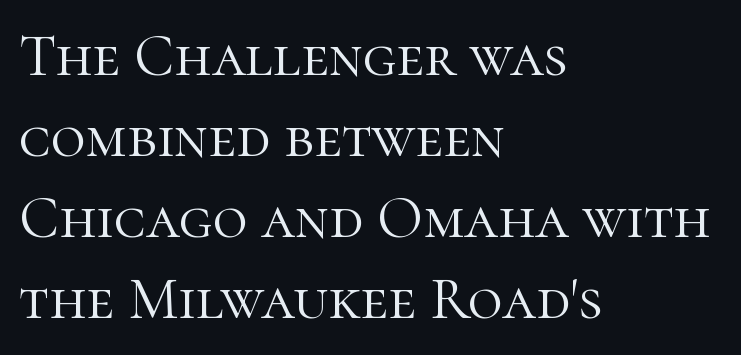
The image shows 60 px light serif type, upright; set left-aligned, normal line spacing (1.35x), normal letter spacing, not underlined; high stroke contrast and a medium x-height.
